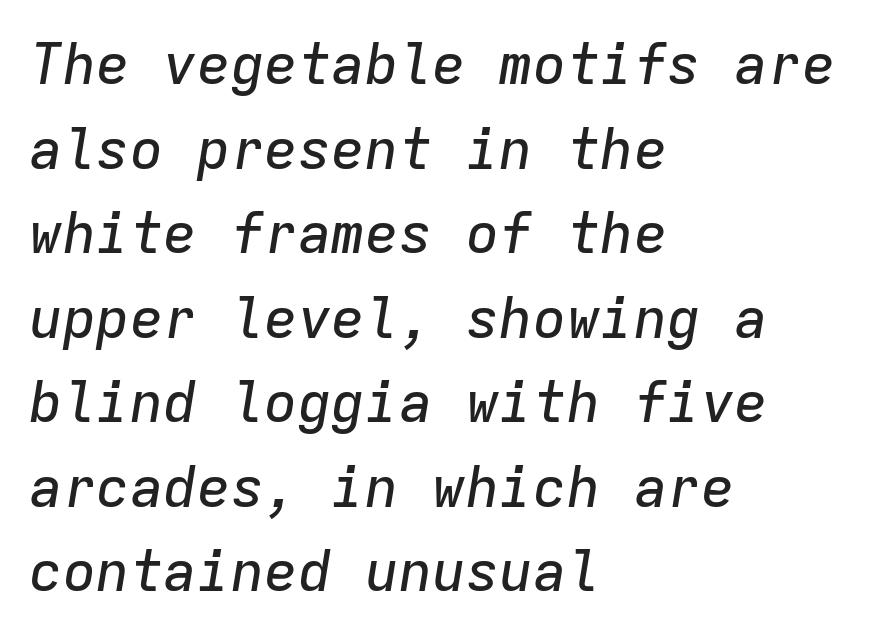
Leftover space on each line is placed entirely after the last word. Tracking here is standard; glyphs follow each other at the usual distance. Slanted lettering throughout. Every character here occupies the same horizontal width, giving the sample a typewriter-like rhythm. Vertically, the passage feels balanced, rows spaced as you'd expect. A bare baseline throughout the passage.
